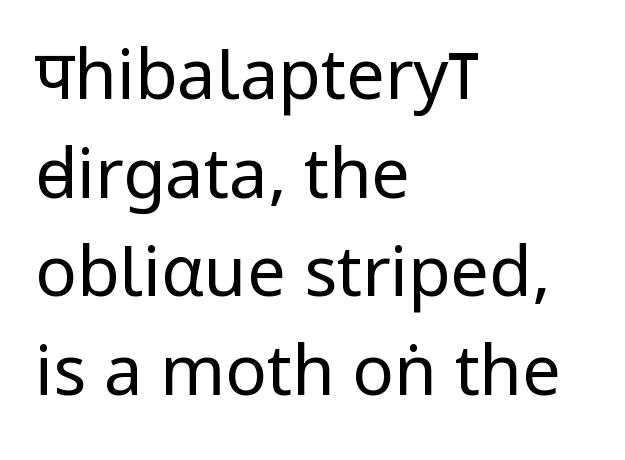
The image shows 69 px regular-weight, condensed sans-serif type, upright; set left-aligned, normal line spacing (1.43x), normal letter spacing, not underlined; low stroke contrast.
